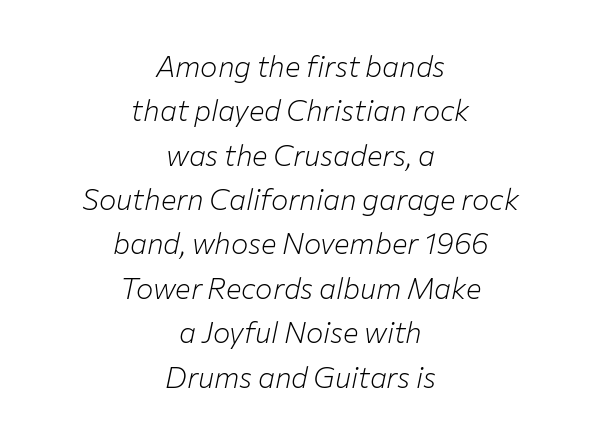
{"italic": "yes", "lean": "right", "slant_degrees": 12, "bold": "no", "weight": "light", "width": "normal", "stroke_contrast": "low", "x_height": "medium", "monospaced": "no", "underline": "no", "align": "center", "line_spacing": "normal", "line_spacing_ratio": 1.53, "letter_spacing": "normal", "letter_spacing_em": 0.0, "glyph_px": 29}
